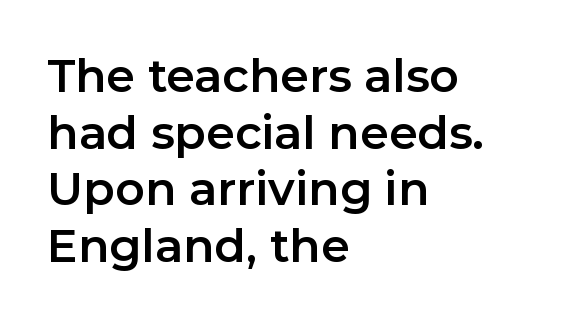
The lettering stays uniformly vertical, giving the passage a roman look. Nothing sits at the stroke ends, so this counts as sans-serif. Which margin do the lines hug? The left one — the right edge is uneven. Looks like regular typesetting: each glyph gets only the width it needs. Compared with typical body copy, the letter spacing here is the same.
